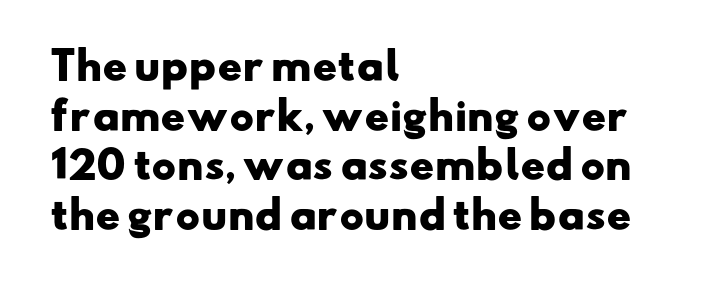
Evenly set lines give the paragraph a standard silhouette. These words are printed bold, with thick strokes throughout. A classic flush-left, rag-right setting is used for this passage. Glance below the letters and you will spot only blank space. This is sans-serif lettering, the kind often seen on screens and signage.
